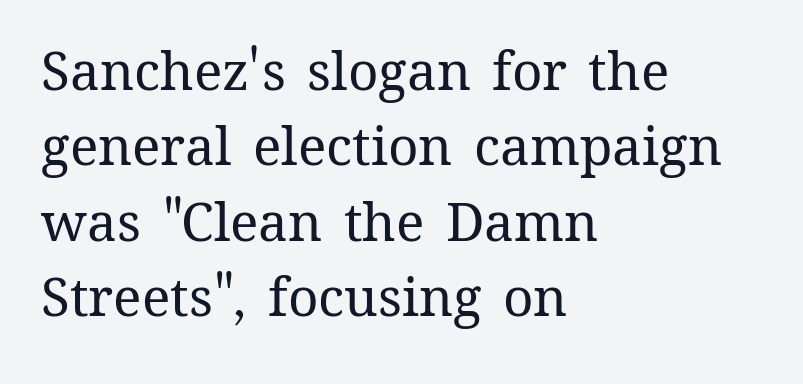
{"italic": "no", "bold": "no", "weight": "regular", "width": "normal", "stroke_contrast": "medium", "x_height": "medium", "monospaced": "no", "underline": "no", "align": "left", "line_spacing": "normal", "line_spacing_ratio": 1.42, "letter_spacing": "normal", "letter_spacing_em": 0.0, "glyph_px": 53}
